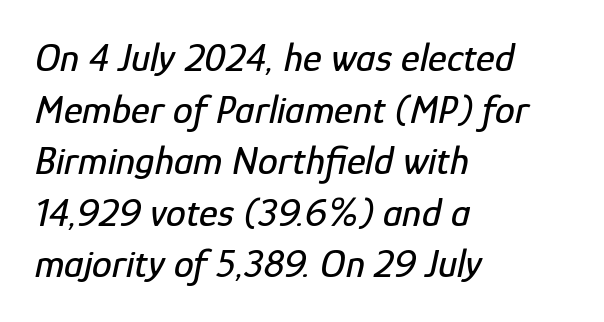
{"italic": "yes", "lean": "right", "slant_degrees": 12, "width": "condensed", "stroke_contrast": "low", "x_height": "medium", "monospaced": "no", "underline": "no", "align": "left", "line_spacing": "normal", "line_spacing_ratio": 1.29, "letter_spacing": "normal", "letter_spacing_em": 0.0, "glyph_px": 40}
